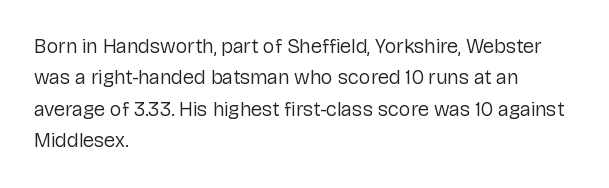
{"italic": "no", "bold": "no", "underline": "no", "align": "left", "line_spacing": "normal", "line_spacing_ratio": 1.57, "letter_spacing": "normal", "letter_spacing_em": 0.0, "glyph_px": 20}
